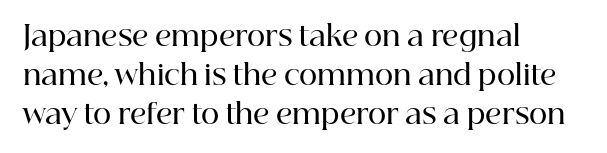
Q: Is the text bold? A: Semi-bold.
Q: Is the text italic (slanted)? A: No, it is upright.
Q: Is the typeface a serif or a sans-serif typeface? A: Serif.
Q: Is the text underlined? A: No.
Q: How is the paragraph aligned? A: Left-aligned.
Q: Is the spacing between letters normal or unusually wide? A: Normal.
Q: Is the spacing between lines tight, normal or loose? A: Normal.
Q: Width (condensed, normal, or wide)? A: Normal.
Q: Stroke contrast? A: High.
Q: x-height? A: Medium.
Q: Monospaced? A: No.
